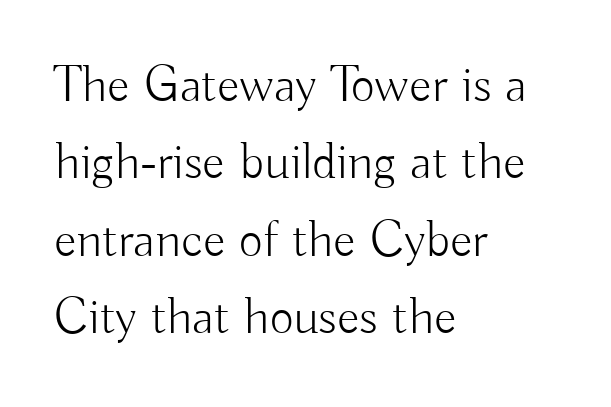
{"serif": "no", "italic": "no", "bold": "no", "weight": "light", "width": "normal", "stroke_contrast": "low", "x_height": "small", "monospaced": "no", "underline": "no", "align": "left", "line_spacing": "normal", "line_spacing_ratio": 1.49, "letter_spacing": "normal", "letter_spacing_em": 0.0, "glyph_px": 52}
